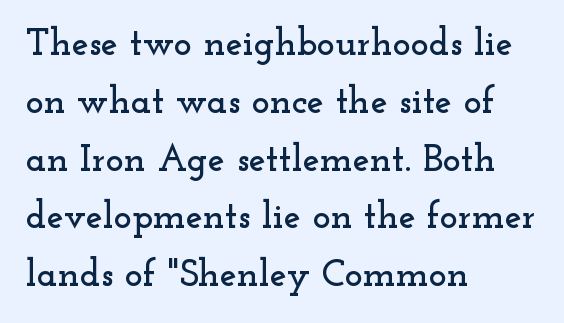
The passage shown is typed in a proportional face where columns would drift. Spacing between characters is what you'd get straight out of the box. Rows of type keep a routine distance in the vertical direction. A clean baseline with only descenders dipping below it. This rendering employs a face with finishing strokes, i.e., a serif.
